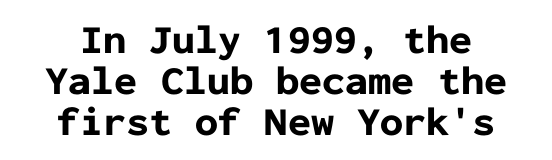
The glyphs are unaccompanied by any horizontal stroke below them. You could barely slide anything between these rows. The passage shown is typed in a monospace face where columns stay perfectly aligned. There is no visible air inserted between adjacent glyphs. The designer went with a sans here, leaving each stem footless.
